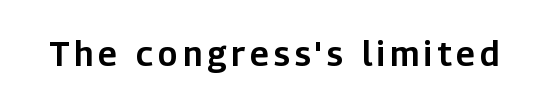
{"serif": "no", "italic": "no", "width": "normal", "stroke_contrast": "low", "x_height": "medium", "monospaced": "no", "underline": "no", "glyph_px": 34}
